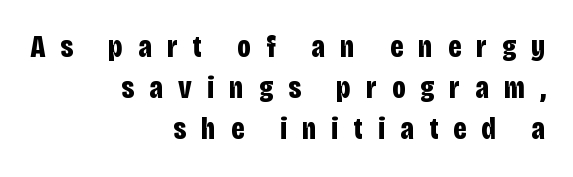
{"serif": "no", "italic": "no", "bold": "yes", "weight": "bold", "width": "condensed", "stroke_contrast": "low", "x_height": "large", "monospaced": "no", "underline": "no", "align": "right", "line_spacing": "normal", "line_spacing_ratio": 1.33, "letter_spacing": "wide", "letter_spacing_em": 0.49, "glyph_px": 31}
